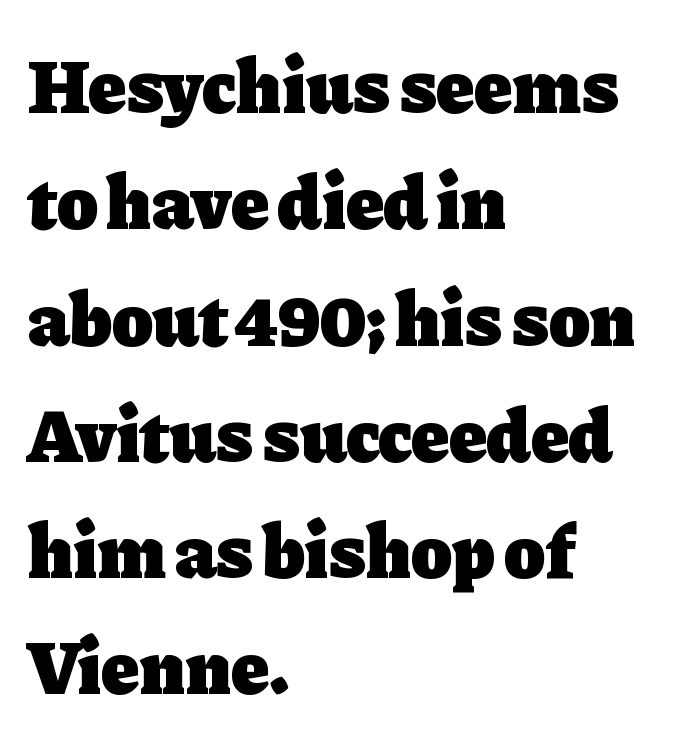
{"serif": "yes", "italic": "no", "bold": "yes", "weight": "heavy", "width": "normal", "stroke_contrast": "low", "x_height": "medium", "monospaced": "no", "underline": "no", "align": "left", "line_spacing": "normal", "line_spacing_ratio": 1.53, "letter_spacing": "normal", "letter_spacing_em": 0.0, "glyph_px": 76}
